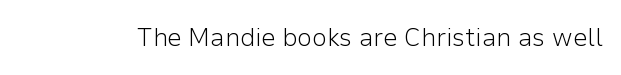
The image shows 26 px text type, upright; set normal letter spacing, not underlined.
